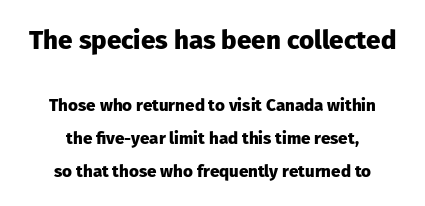
The image shows 26 px bold type, upright; set centered, loose line spacing (1.93x), normal letter spacing, not underlined; the first (top) block is 1.53x larger.
